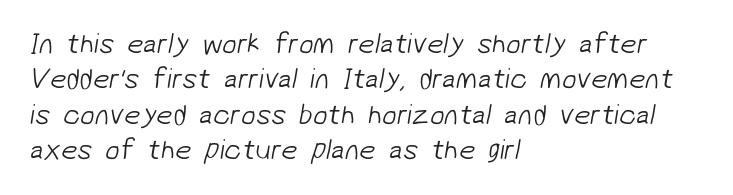
Visually the block forms a straight wall on the left and a jagged coastline on the right. A typesetter would call this proportional, since set widths differ per character. No feet cap the strokes, marking this as sans-serif type. Check under the words: just untouched page.
